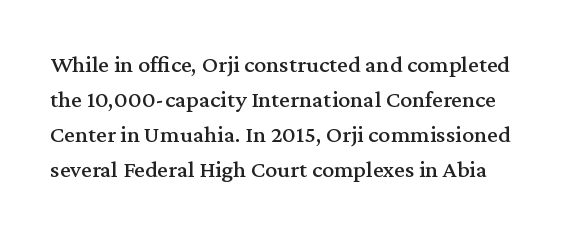
{"italic": "no", "underline": "no", "line_spacing": "normal", "line_spacing_ratio": 1.46, "letter_spacing": "normal", "letter_spacing_em": 0.0, "glyph_px": 24}
